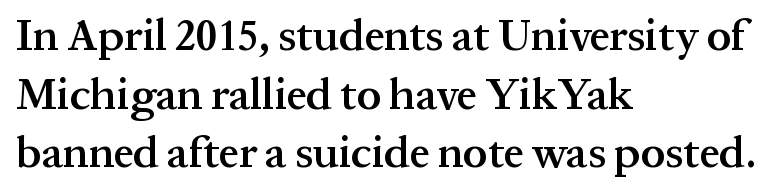
Here the glyphs are tracked normally, forming tight word shapes. Vertically, the passage feels balanced, rows spaced as you'd expect. It's the straight-up-and-down kind of type. Each letter keeps its own natural width here, so spacing adapts to shape. Where is the straight margin? On the left. Words float on clear page, feet unadorned.
